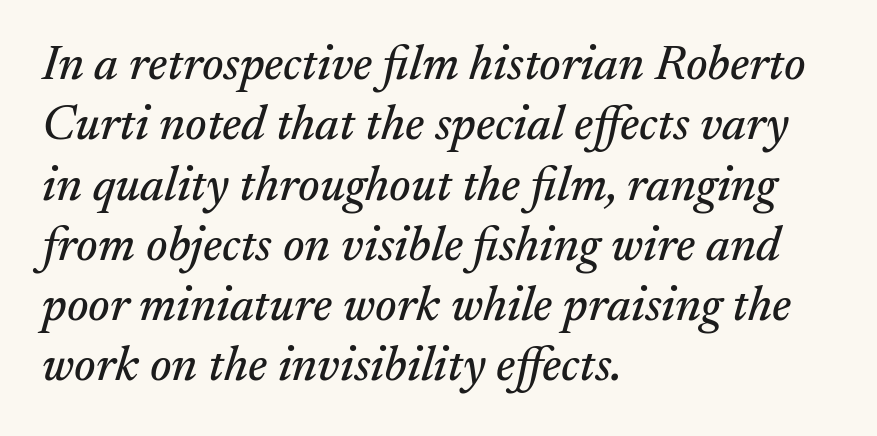
The image shows 49 px serif type, italic (leaning right); set left-aligned, line spacing 1.23x, normal letter spacing, not underlined; medium stroke contrast and a small x-height.
